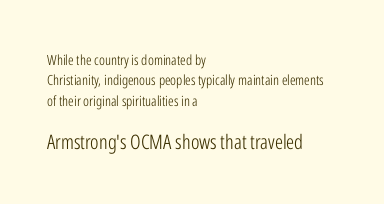
The image shows 20 px text type, upright; set left-aligned, normal line spacing (1.46x), normal letter spacing, not underlined; the second (bottom) block is 1.43x larger.
